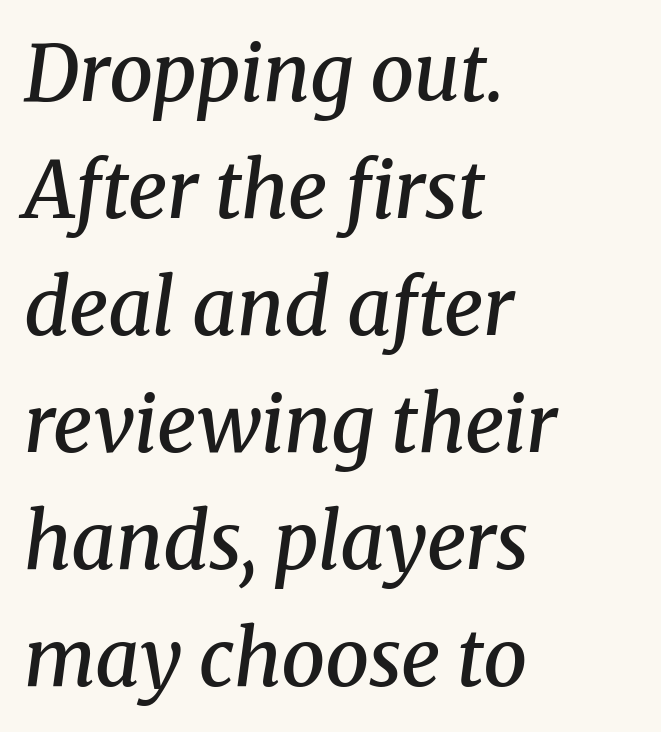
The face used here is proportionally spaced, like ordinary book or web type. Tracking value appears to be zero — textbook default spacing. Examine the stroke ends and you'll spot serifs. Left-aligned paragraph, ragged on the right. What's the leading like? Ordinary, nothing unusual.
